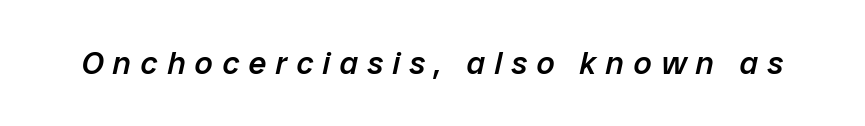
The image shows 32 px semibold type, italic (leaning right); set unusually wide letter spacing (+0.29 em), not underlined; low stroke contrast and a medium x-height.
